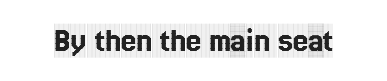
Think of a printed novel: that variable character pitch is what you see here. What kind of face is this? One with serifs. Characters follow at the spacing the type designer built in. Lines of text with bare space underneath.
